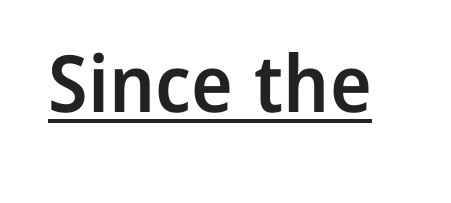
Q: Is the text bold? A: Semi-bold.
Q: Is the text italic (slanted)? A: No, it is upright.
Q: Is the typeface a serif or a sans-serif typeface? A: Sans-serif.
Q: Is the text underlined? A: Yes.
Q: Is the spacing between letters normal or unusually wide? A: Normal.
Q: Width (condensed, normal, or wide)? A: Normal.
Q: Stroke contrast? A: Low.
Q: x-height? A: Medium.
Q: Monospaced? A: No.
